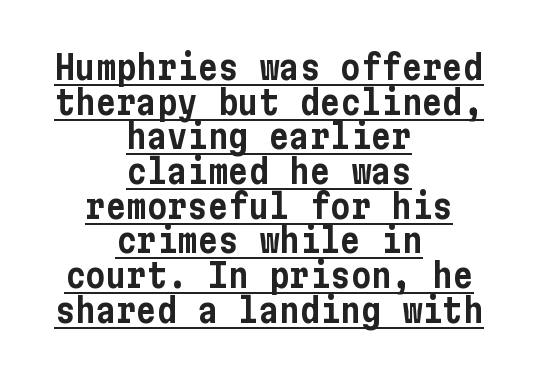
Q: Is the text italic (slanted)? A: No, it is upright.
Q: Is the typeface a serif or a sans-serif typeface? A: Sans-serif.
Q: Is the text underlined? A: Yes.
Q: How is the paragraph aligned? A: Centered.
Q: Is the spacing between letters normal or unusually wide? A: Normal.
Q: Is the spacing between lines tight, normal or loose? A: Tight.
Q: Width (condensed, normal, or wide)? A: Condensed.
Q: Stroke contrast? A: Low.
Q: x-height? A: Medium.
